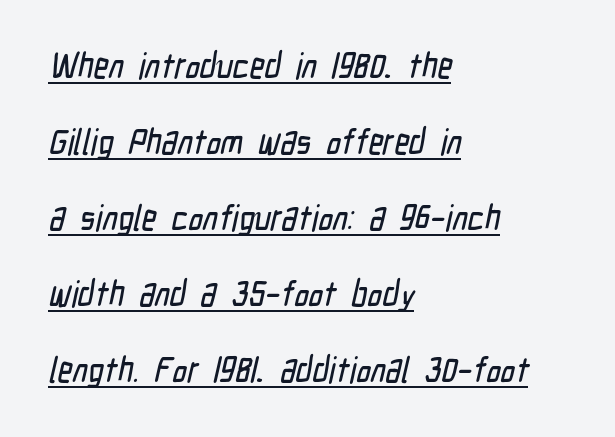
Q: Is the typeface a serif or a sans-serif typeface? A: Sans-serif.
Q: Is the text underlined? A: Yes.
Q: How is the paragraph aligned? A: Left-aligned.
Q: Is the spacing between letters normal or unusually wide? A: Normal.
Q: Is the spacing between lines tight, normal or loose? A: Loose.
Q: Width (condensed, normal, or wide)? A: Condensed.
Q: Stroke contrast? A: Low.
Q: x-height? A: Medium.
Q: Monospaced? A: No.
